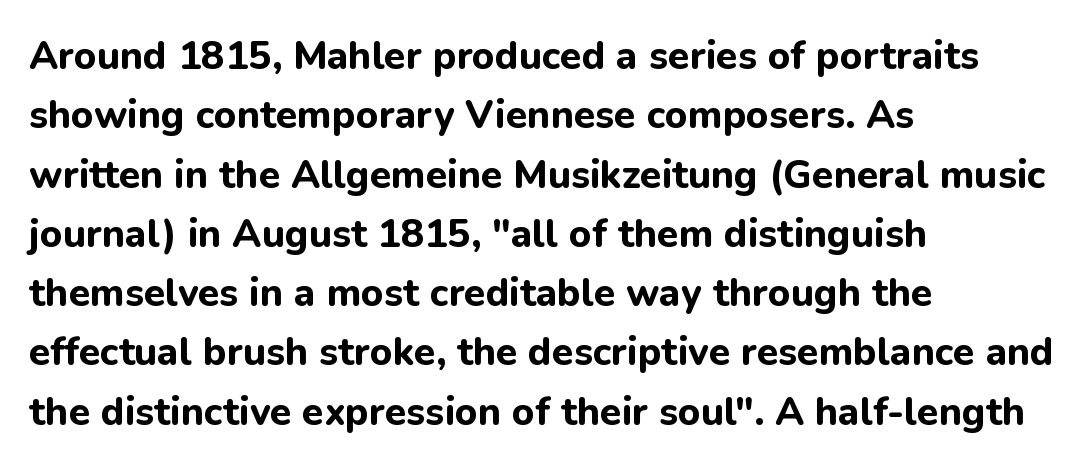
Type without underlining. Heft: maximum for text — a bold. Notice how descenders clear the ascenders below comfortably — that's standard leading. Compared with a centered layout, this one pins lines to the left instead.
